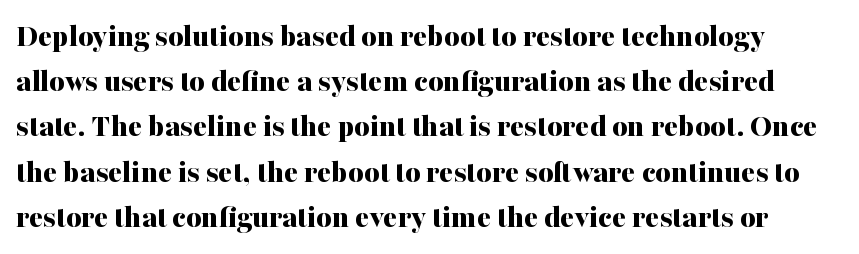
The font is running at its bold setting. This is serif lettering, the kind often seen in printed books. Italic? Not at all — the glyphs are vertical. A typesetter would call this leading conventional body-copy spacing. This rendering leaves character spacing at its baseline value.
